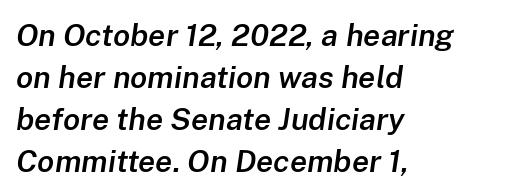
{"italic": "yes", "lean": "right", "slant_degrees": 8, "bold": "semi", "weight": "semibold", "width": "normal", "stroke_contrast": "low", "x_height": "medium", "monospaced": "no", "underline": "no", "align": "left", "line_spacing": "normal", "line_spacing_ratio": 1.36, "letter_spacing": "normal", "letter_spacing_em": 0.0, "glyph_px": 31}
